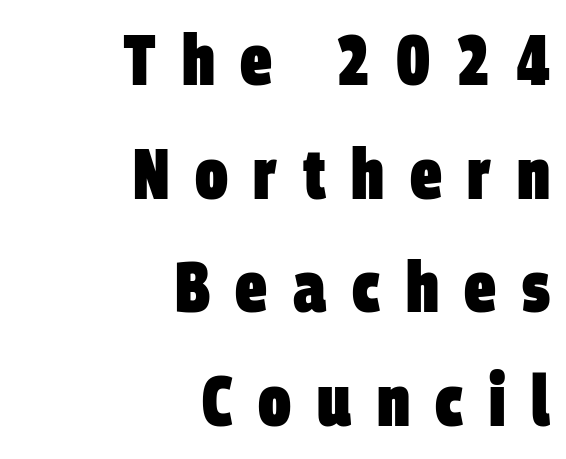
The image shows 71 px heavy, condensed sans-serif type; set right-aligned, normal line spacing (1.6x), unusually wide letter spacing (+0.36 em), not underlined; low stroke contrast and a large x-height.
